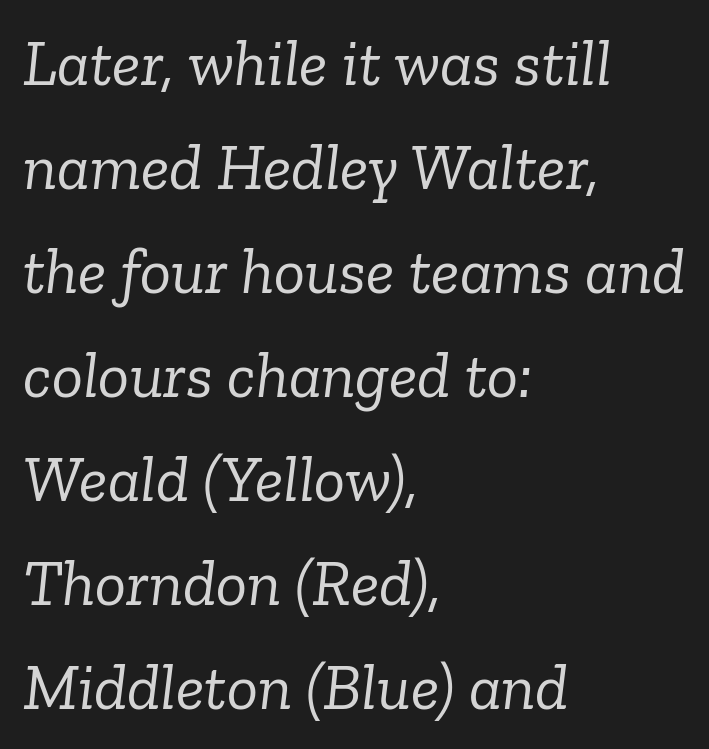
{"serif": "yes", "italic": "yes", "lean": "right", "slant_degrees": 6, "bold": "no", "weight": "light", "width": "normal", "stroke_contrast": "low", "x_height": "medium", "monospaced": "no", "underline": "no", "align": "left", "line_spacing": "normal", "line_spacing_ratio": 1.6, "letter_spacing": "normal", "letter_spacing_em": 0.0, "glyph_px": 65}
